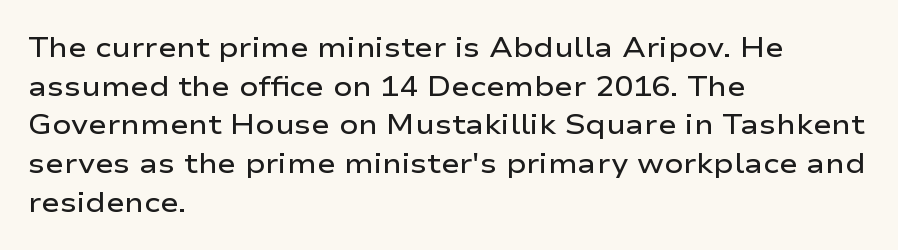
The image shows 28 px semibold, wide sans-serif type, upright; set left-aligned, normal line spacing (1.38x), normal letter spacing, not underlined; low stroke contrast and a medium x-height.
